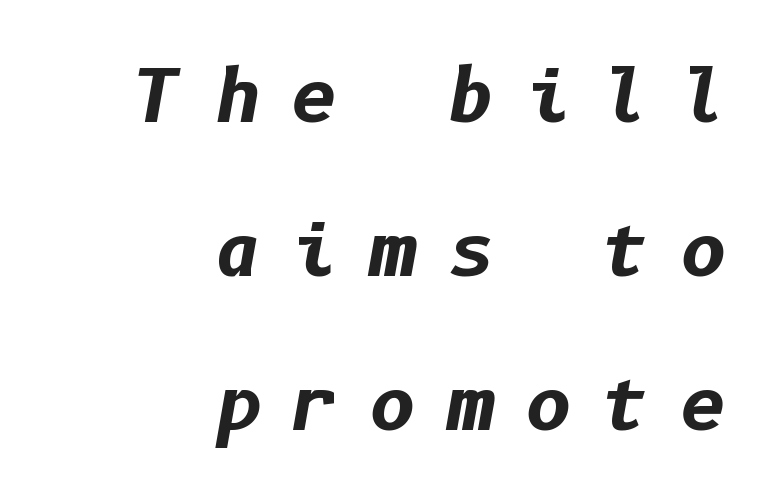
{"italic": "yes", "lean": "right", "slant_degrees": 10, "bold": "yes", "weight": "bold", "width": "normal", "stroke_contrast": "low", "x_height": "medium", "underline": "no", "align": "right", "line_spacing": "loose", "line_spacing_ratio": 2.14, "letter_spacing": "wide", "letter_spacing_em": 0.43, "glyph_px": 72}
